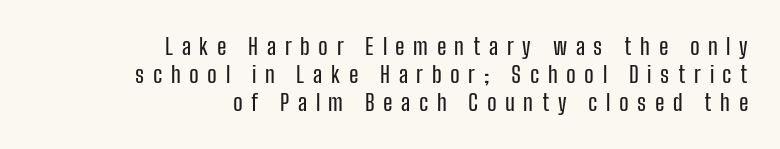
Q: Is the text italic (slanted)? A: No, it is upright.
Q: Is the text underlined? A: No.
Q: How is the paragraph aligned? A: Right-aligned.
Q: Is the spacing between letters normal or unusually wide? A: Unusually wide.
